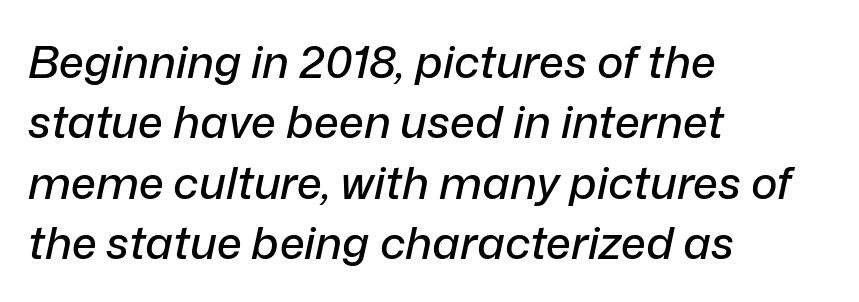
The rendering applies a slant to the glyphs. Layout note: lines flush left. Evenly set lines give the paragraph a standard silhouette. The specimen omits any rule beneath the text block's lines. Spacing verdict: proportional, widths tailored to each character.
